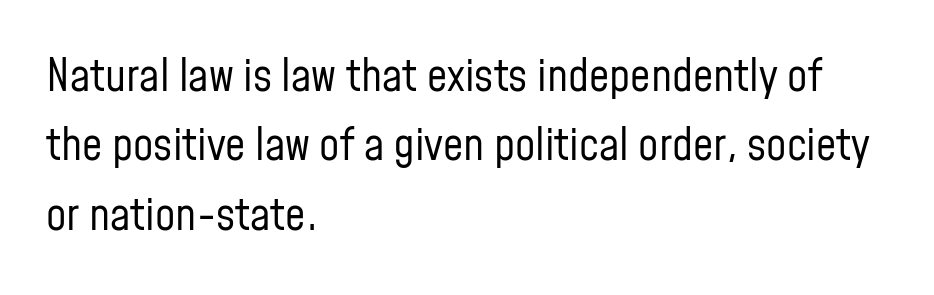
Each letter's strokes conclude bluntly, with no projecting serifs. These lines are rendered in a variable-pitch font. Is the letter spacing exaggerated? No — it looks like the ordinary default. Nobody drew a line under any word here.
